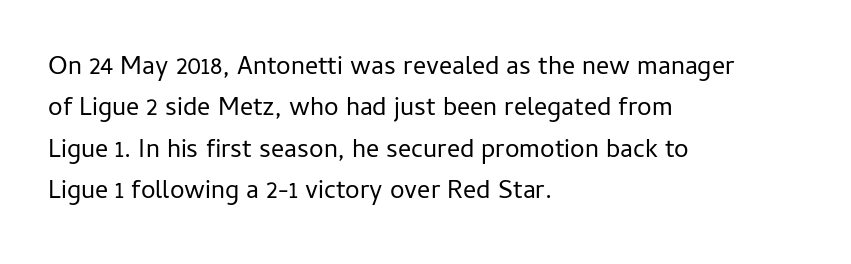
{"italic": "no", "bold": "no", "underline": "no", "align": "left", "line_spacing": "normal", "line_spacing_ratio": 1.59, "letter_spacing": "normal", "letter_spacing_em": 0.0, "glyph_px": 26}
